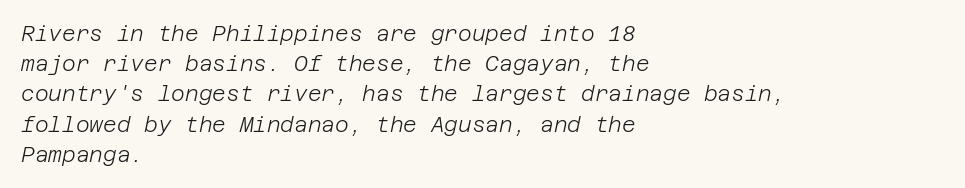
The whole block is typeset with a tilt. Each stroke keeps to a modest, everyday thickness or less. Characters follow at the spacing the type designer built in. This sample keeps an unexceptional amount of space between lines. Beneath every word, the page is bare.
